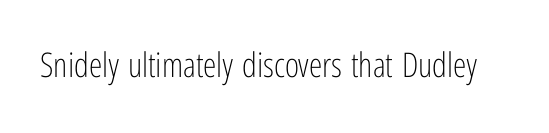
Tall strokes in this sample are plumb rather than angled. Observe the ordinary spacing: letters are neighbours, not strangers. The area under the type is left untouched. Nothing heavy about these letters — not bold at all.
